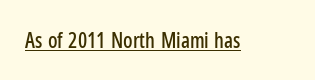
{"italic": "no", "underline": "yes", "letter_spacing": "normal", "letter_spacing_em": 0.0, "glyph_px": 21}
